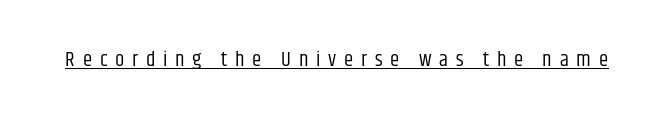
Q: Is the text bold? A: No.
Q: Is the text italic (slanted)? A: No, it is upright.
Q: Is the text underlined? A: Yes.
Q: Is the spacing between letters normal or unusually wide? A: Unusually wide.
